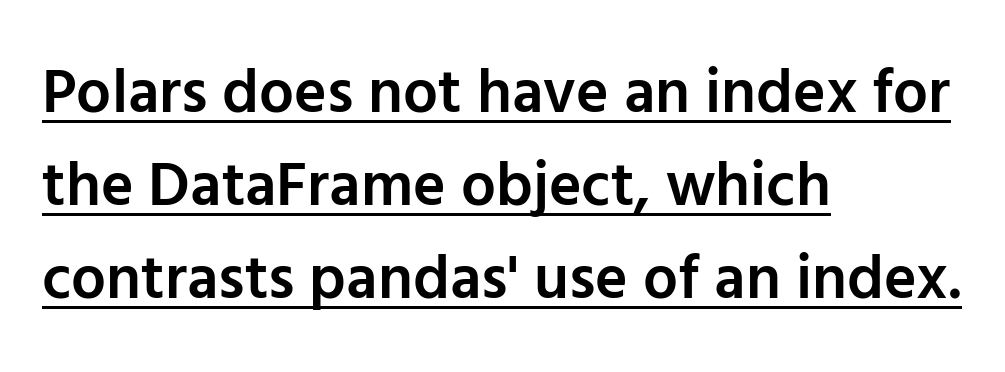
The image shows 62 px semibold sans-serif type, upright; set left-aligned, normal line spacing (1.5x), normal letter spacing, underlined; low stroke contrast and a medium x-height.
